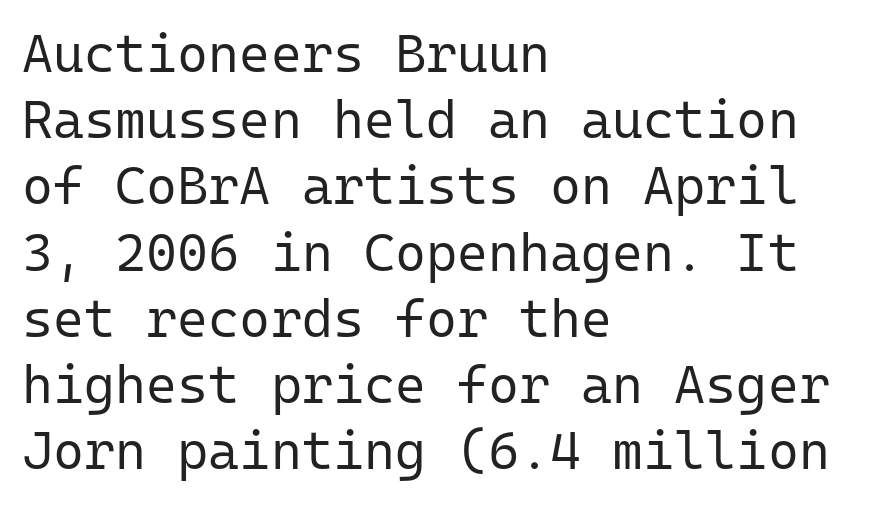
Q: Is the text bold? A: No.
Q: Is the text italic (slanted)? A: No, it is upright.
Q: Is the typeface a serif or a sans-serif typeface? A: Sans-serif.
Q: Is the text underlined? A: No.
Q: How is the paragraph aligned? A: Left-aligned.
Q: Is the spacing between letters normal or unusually wide? A: Normal.
Q: Is the spacing between lines tight, normal or loose? A: Normal.
Q: Width (condensed, normal, or wide)? A: Normal.
Q: Stroke contrast? A: Low.
Q: x-height? A: Medium.
Q: Monospaced? A: Yes.
